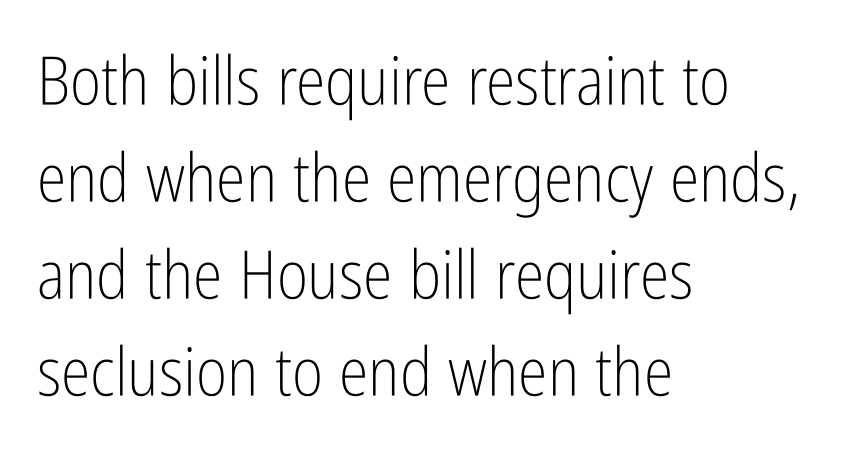
This sample is left-justified, so line endings fall wherever the words run out. Tracking here is standard; glyphs follow each other at the usual distance. Nope, no serifs anywhere on these letters. Leading: standard.
